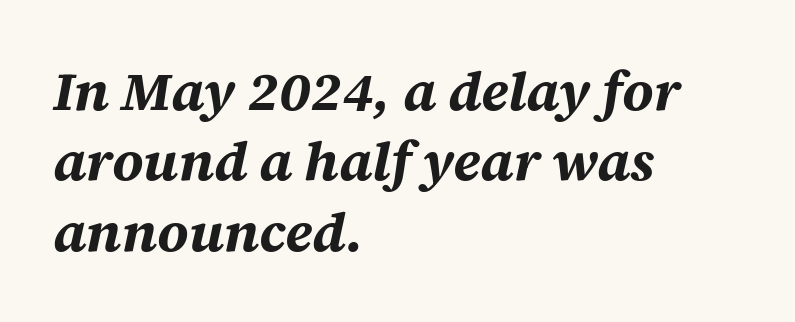
{"italic": "yes", "lean": "right", "slant_degrees": 12, "bold": "yes", "weight": "bold", "width": "normal", "stroke_contrast": "medium", "x_height": "large", "monospaced": "no", "underline": "no", "align": "left", "line_spacing": "normal", "line_spacing_ratio": 1.28, "letter_spacing": "normal", "letter_spacing_em": 0.0, "glyph_px": 55}
